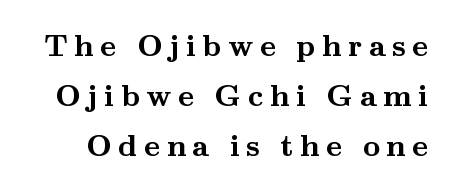
The tracking jumps out immediately: characters are airy and widely separated. Characters remain perfectly vertical along every line. The baseline area is clear. Stroke thickness is high; the sample reads as a true bold. A typesetter would call this proportional, since set widths differ per character. Each new line begins a customary step beneath the previous one.
